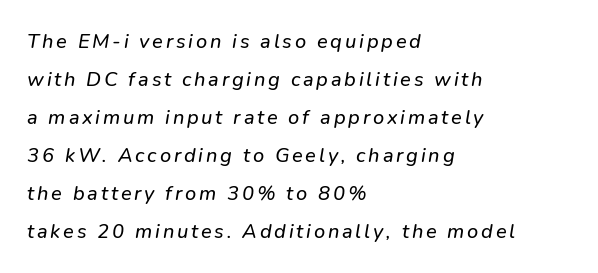
{"italic": "yes", "lean": "right", "slant_degrees": 9, "underline": "no", "align": "left", "line_spacing": "loose", "line_spacing_ratio": 1.9, "glyph_px": 20}
